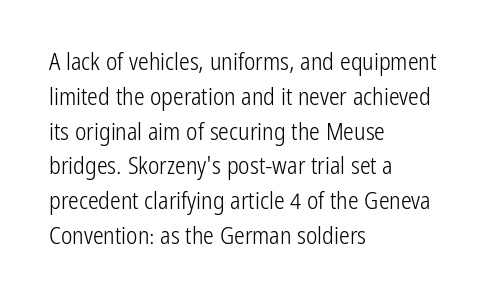
Summary of weight: not heavy and not bold. The passage shown stacks its lines at a standard gap. Upright lettering throughout. Tracking value appears to be zero — textbook default spacing.
